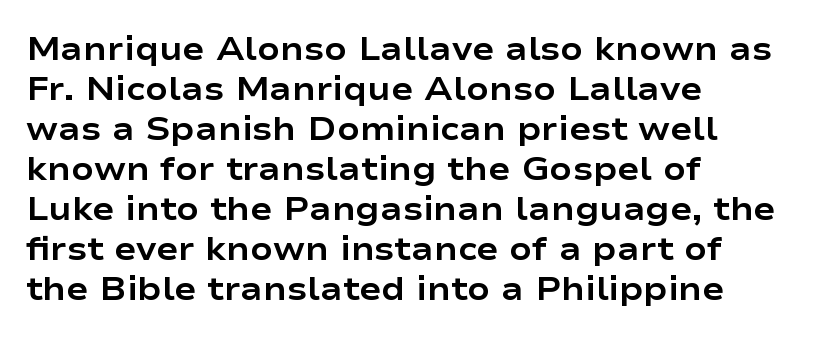
Each letter keeps its own natural width here, so spacing adapts to shape. When letters stand straight like this, we call the style roman or upright. Heavy, bold letterforms. Has an underline been added? It has not. Reading down the block, your eye returns to a fixed left position each line.
